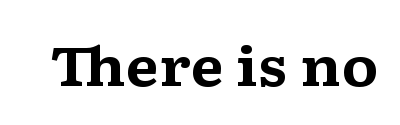
Check under the words: just untouched page. Compared with an ordinary text face, these strokes are far heavier — a full bold. The horizontal fit of the characters is conventional and even. Letterform terminals end in serifs throughout the passage. The rendering uses natural spacing where letterforms have individual widths.
